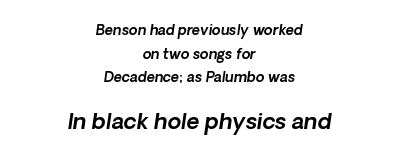
The image shows 22 px text type; set centered, normal line spacing (1.68x), normal letter spacing, not underlined; the second (bottom) block is 1.57x larger.
